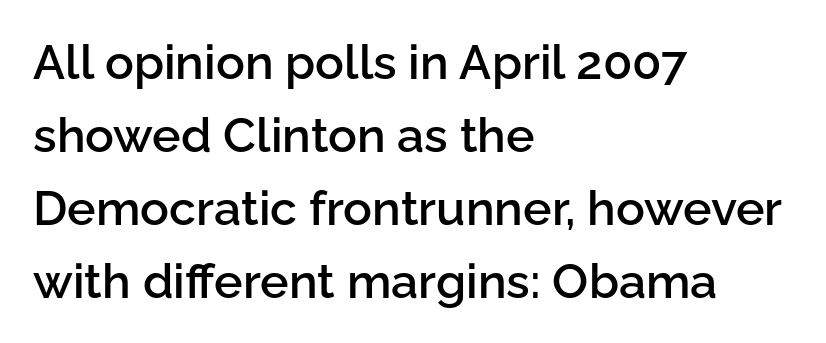
The image shows 48 px semibold sans-serif type, upright; set left-aligned, normal line spacing (1.52x), normal letter spacing, not underlined; low stroke contrast and a medium x-height.
